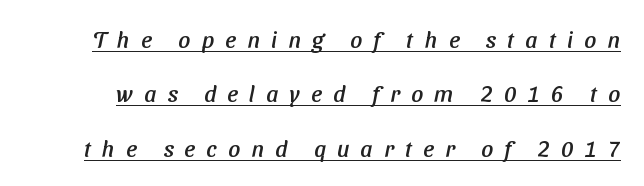
Compared with undecorated copy, this sample adds a rule below the words. Tracking here is generous; glyphs stand well apart from one another. The lines are spread far apart with generous leading.
